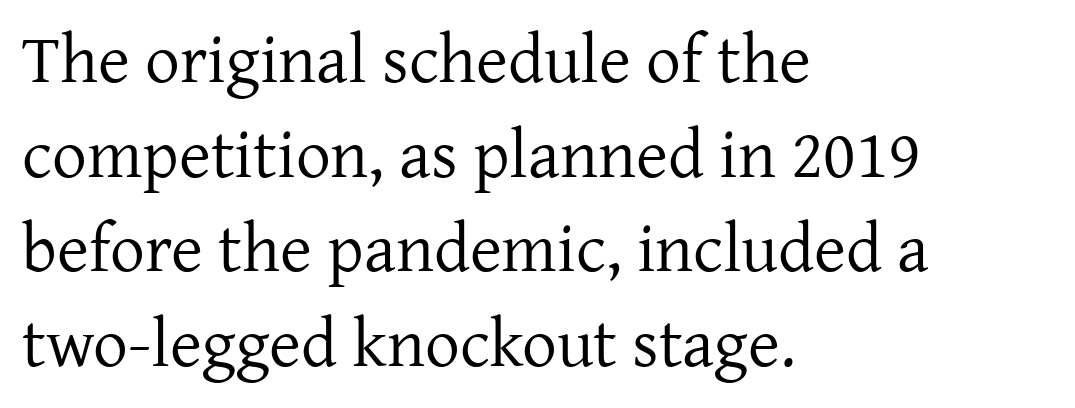
Whoever set this chose a conventional vertical rhythm. Serifs: yes, visible at the terminals of the letterforms. How are the letters spaced? Ordinarily, with no added tracking. Lines of text with bare space underneath. A roman cut, with each character standing at attention.
